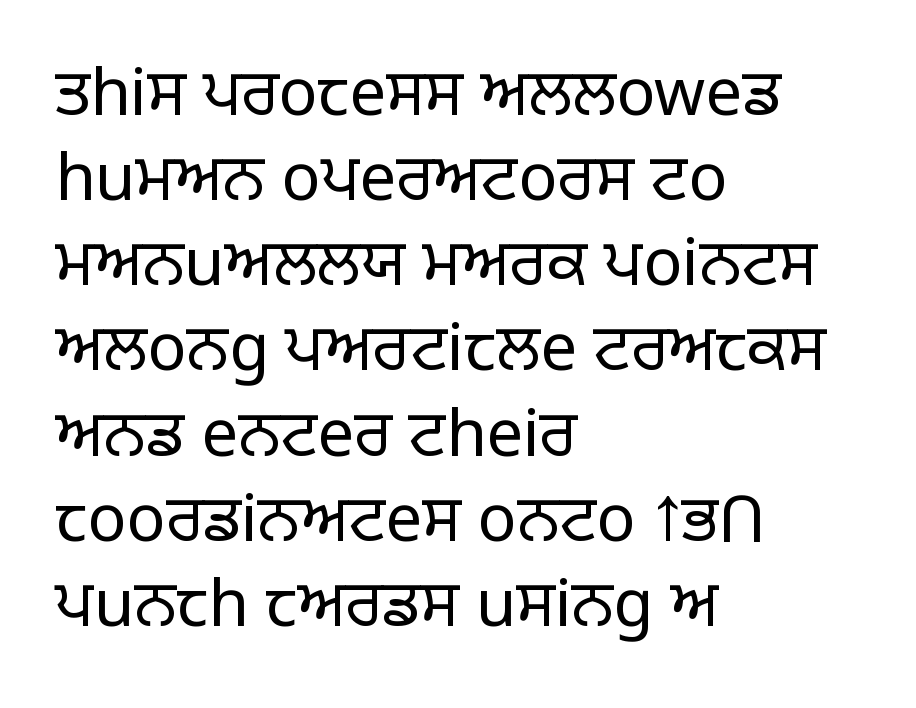
{"serif": "no", "italic": "no", "bold": "no", "weight": "light", "width": "normal", "stroke_contrast": "low", "x_height": "large", "monospaced": "no", "underline": "no", "align": "left", "line_spacing": "normal", "line_spacing_ratio": 1.31, "letter_spacing": "normal", "letter_spacing_em": 0.0, "glyph_px": 65}
